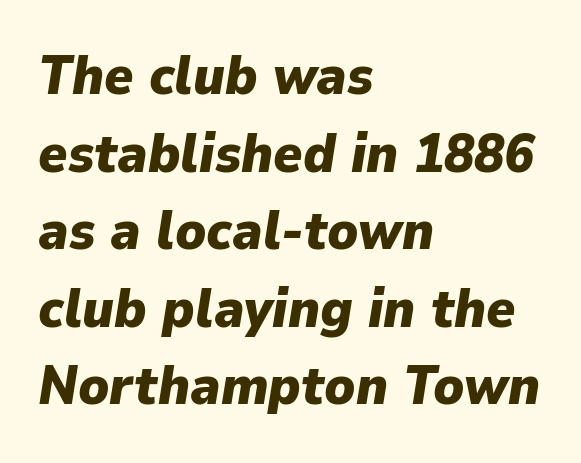
Line beginnings align vertically; line endings do not. Is the type bold? Yes — the strokes are clearly thick and heavy. Character widths vary here, with narrow letters taking less room than wide ones. The space between consecutive lines is moderate. This sample uses an oblique cut, with every glyph tilted off the vertical. Words float on clear page, feet unadorned.
